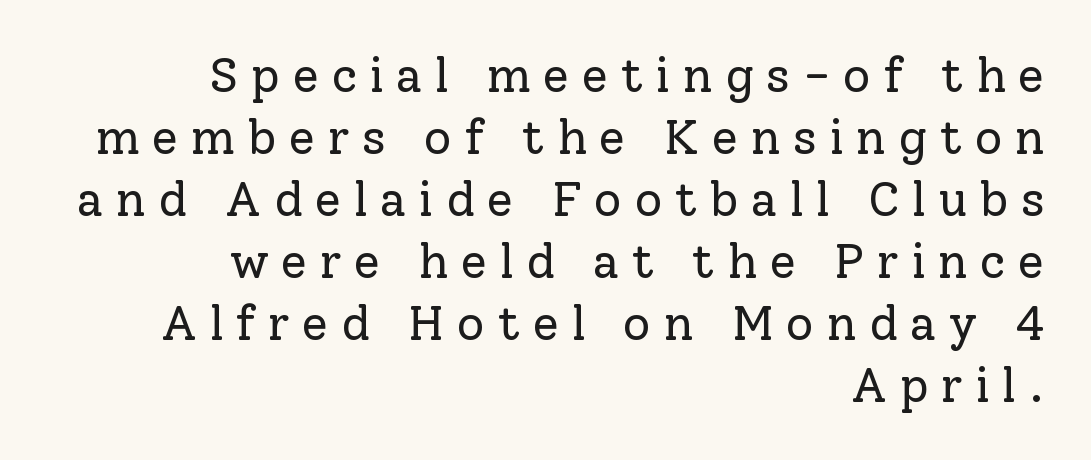
I'd call this a serif setting — the letters wear small feet. Every row of glyphs terminates at an identical x-position on the right. Normally led — the rows are evenly, conventionally spaced. Spacing verdict: proportional, widths tailored to each character.
